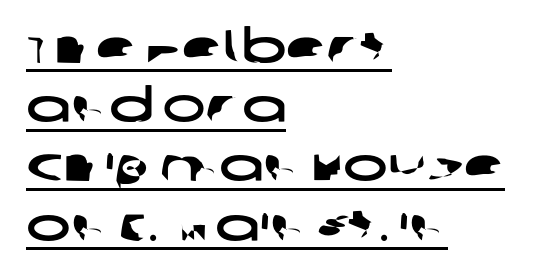
The image shows 47 px wide sans-serif type; set left-aligned, normal line spacing (1.26x), normal letter spacing, underlined; low stroke contrast and a large x-height.
